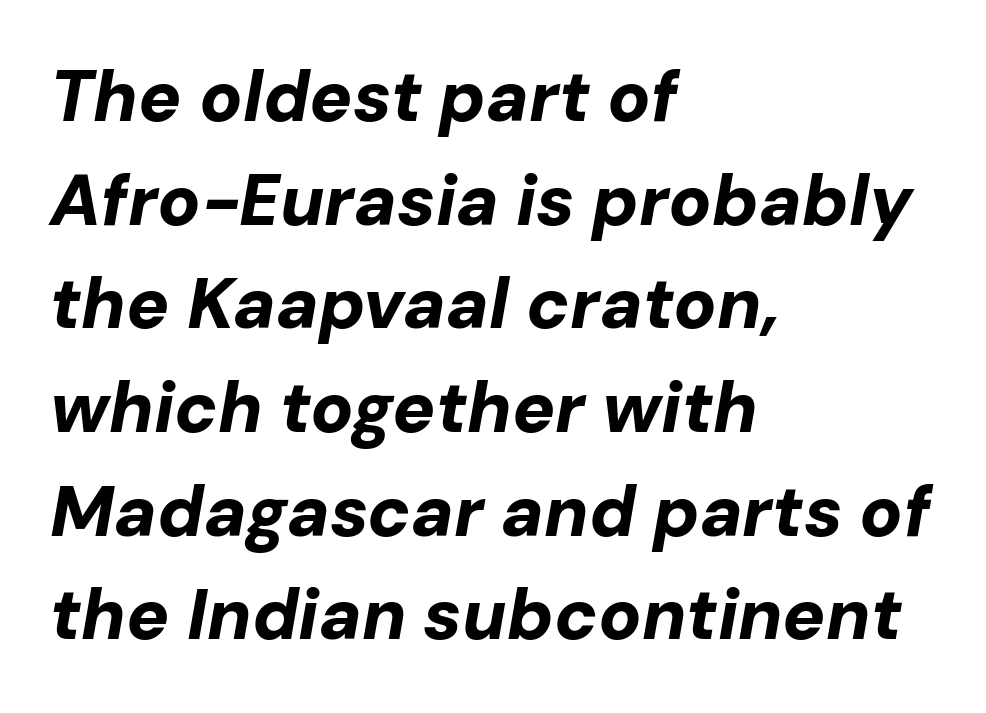
{"italic": "yes", "lean": "right", "slant_degrees": 10, "bold": "yes", "weight": "bold", "width": "normal", "stroke_contrast": "low", "x_height": "medium", "monospaced": "no", "underline": "no", "align": "left", "line_spacing": "normal", "line_spacing_ratio": 1.46, "letter_spacing": "normal", "letter_spacing_em": 0.0, "glyph_px": 71}
